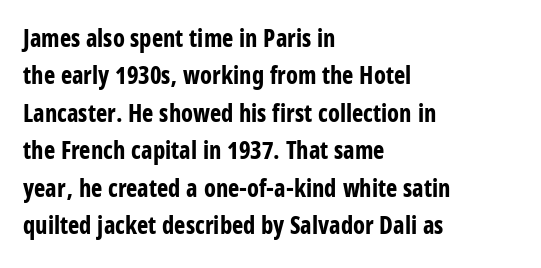
The image shows 24 px bold type, upright; set left-aligned, normal line spacing (1.56x), normal letter spacing, not underlined.
